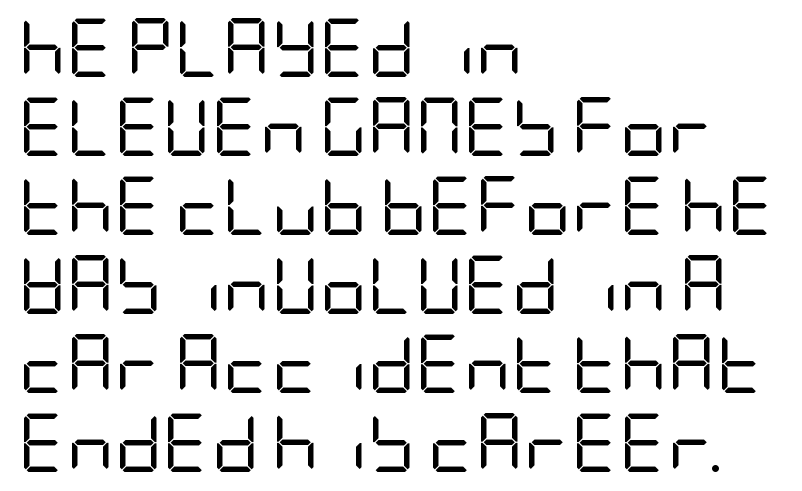
Q: Is the text bold? A: No.
Q: Is the text italic (slanted)? A: No, it is upright.
Q: Is the typeface a serif or a sans-serif typeface? A: Sans-serif.
Q: Is the text underlined? A: No.
Q: How is the paragraph aligned? A: Left-aligned.
Q: Is the spacing between letters normal or unusually wide? A: Normal.
Q: Is the spacing between lines tight, normal or loose? A: Normal.
Q: Width (condensed, normal, or wide)? A: Condensed.
Q: Stroke contrast? A: Low.
Q: x-height? A: Large.
